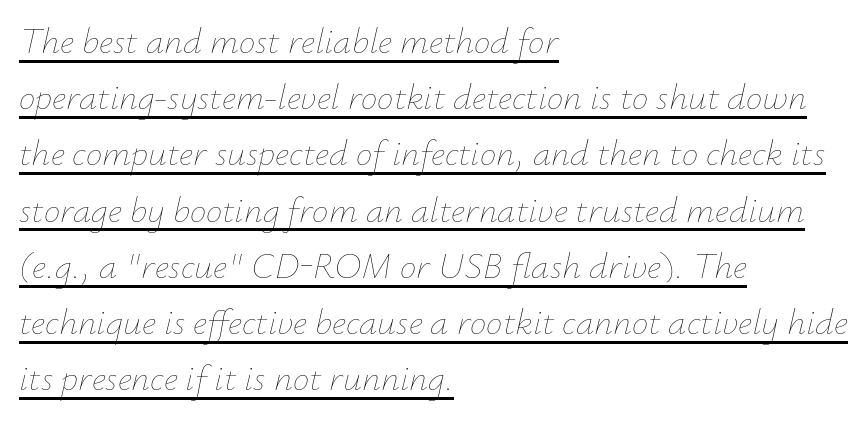
The typeface has the unassuming heft of standard copy or less. The passage shown is underscored from start to finish. Notice how the passage keeps a crisp vertical edge on the left only. The line texture is even and compact thanks to regular tracking. One glance says typical: line gaps are just what's usual. Spacing verdict: proportional, widths tailored to each character.
